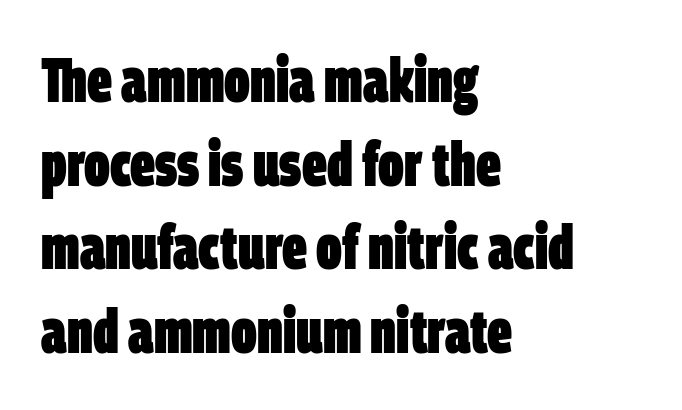
{"serif": "no", "bold": "yes", "weight": "heavy", "width": "condensed", "stroke_contrast": "low", "x_height": "large", "monospaced": "no", "underline": "no", "align": "left", "line_spacing": "normal", "line_spacing_ratio": 1.35, "letter_spacing": "normal", "letter_spacing_em": 0.0, "glyph_px": 62}
